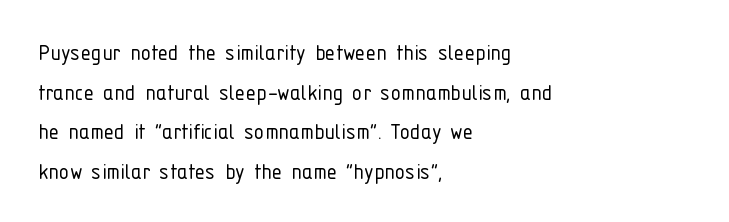
{"italic": "no", "bold": "no", "underline": "no", "align": "left", "line_spacing": "normal", "line_spacing_ratio": 1.52, "letter_spacing": "normal", "letter_spacing_em": 0.0, "glyph_px": 26}
